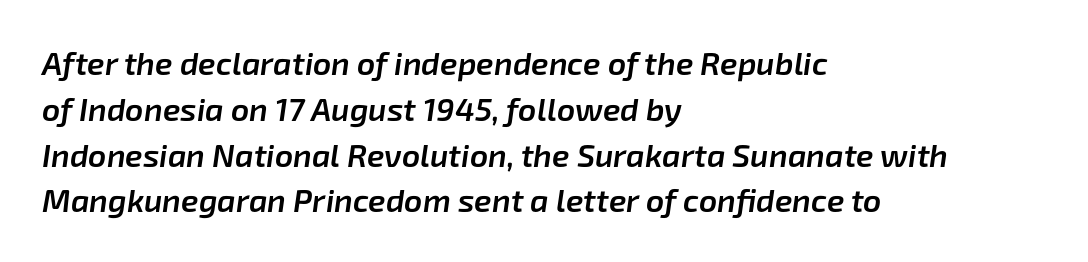
The image shows 32 px semibold type, italic (leaning right); set left-aligned, normal line spacing (1.43x), normal letter spacing, not underlined; low stroke contrast and a medium x-height.
